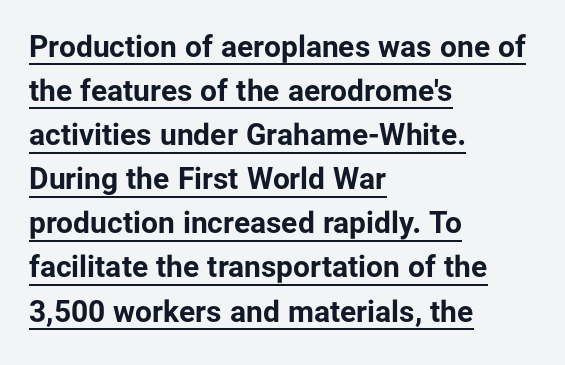
{"serif": "no", "italic": "no", "bold": "yes", "weight": "bold", "width": "normal", "stroke_contrast": "low", "x_height": "medium", "monospaced": "no", "underline": "yes", "align": "left", "line_spacing": "normal", "line_spacing_ratio": 1.47, "letter_spacing": "normal", "letter_spacing_em": 0.0, "glyph_px": 30}
